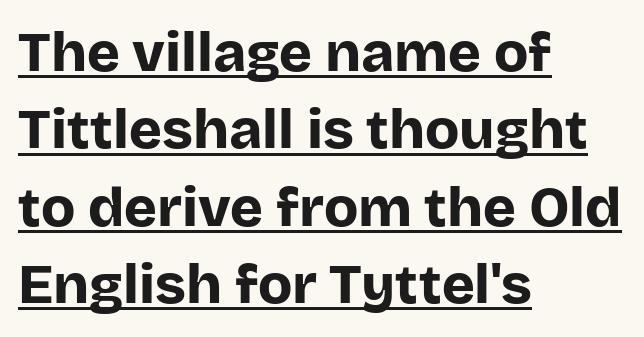
The image shows 56 px bold sans-serif type, upright; set left-aligned, normal line spacing (1.38x), normal letter spacing, underlined; low stroke contrast and a large x-height.
